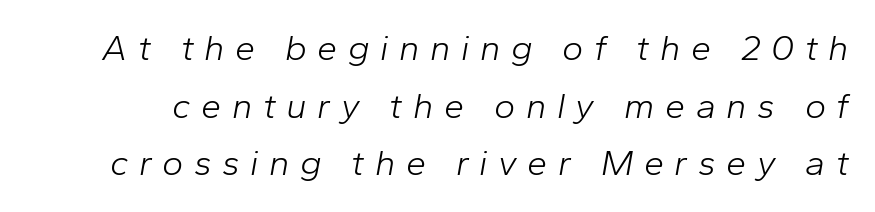
Here the designer chose a conventional face with non-uniform glyph widths. Rows of type keep a routine distance in the vertical direction. This rendering features lettering with no underline. Yep, that's italic — everything's leaning. Tracking value appears strongly positive — letters spread wide. The cut favours lightness, reaching ordinary text weight at its darkest.
